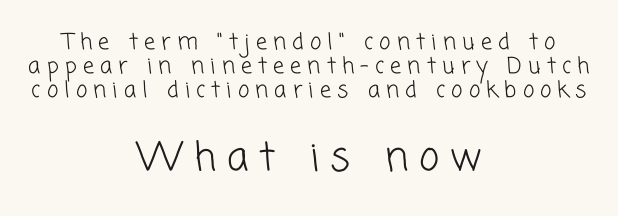
The emphasis by scale lands on block number two, below. Which margin do the lines hug? Neither — every line sits in the middle. The passage shown is not bold in any degree. Decoration check: the copy has no underline. Glyph-to-glyph distance is far greater than everyday printed text. The passage shown is typed in a proportional face where columns would drift.
